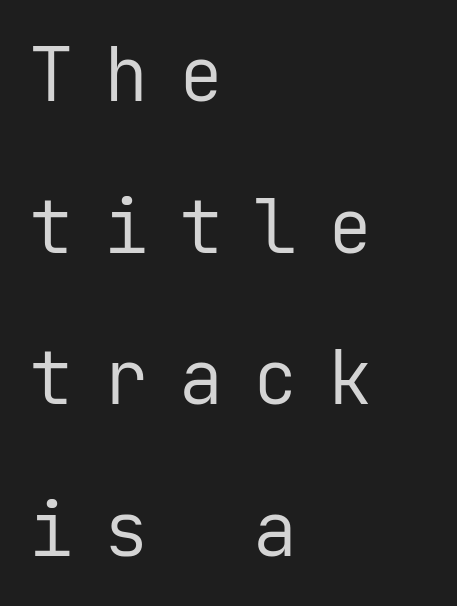
The image shows 74 px regular-weight sans-serif type, upright, monospaced; set left-aligned, loose line spacing (2.05x), unusually wide letter spacing (+0.41 em), not underlined; low stroke contrast and a medium x-height.
